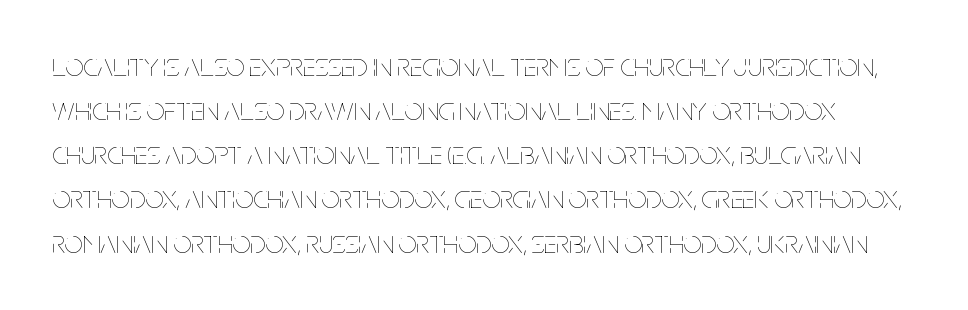
{"italic": "no", "bold": "no", "weight": "thin", "width": "condensed", "stroke_contrast": "low", "x_height": "large", "monospaced": "no", "underline": "no", "line_spacing": "normal", "line_spacing_ratio": 1.38, "letter_spacing": "normal", "letter_spacing_em": 0.0, "glyph_px": 32}
